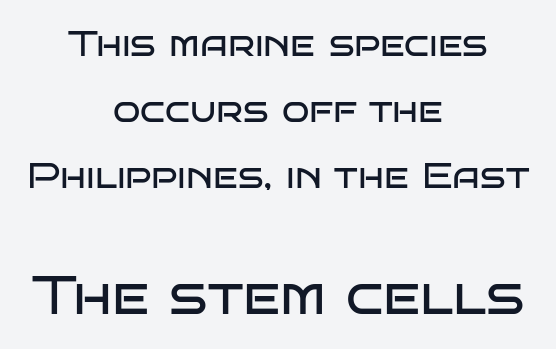
The rendering shows plain stroke endings on the letterforms — a sans-serif design. Descenders hang freely into open space. This rendering uses center alignment, leaving both contours irregular but symmetric. Does the lettering tilt? It doesn't — this is upright. The strokes are not fattened; the text isn't bold. Caption: upper text group reduced, lower text group enlarged.
